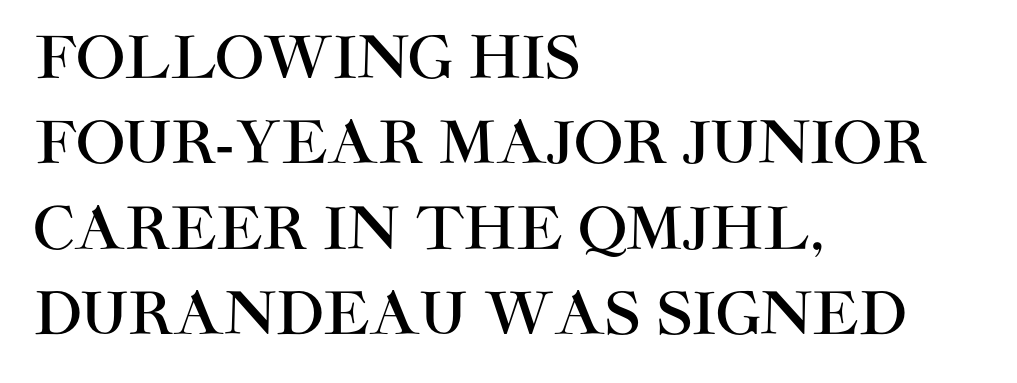
These lines are composed in type without serifs. The line texture is even and compact thanks to regular tracking. The space between consecutive lines is moderate. Here the designer chose a conventional face with non-uniform glyph widths. It's the straight-up-and-down kind of type.
